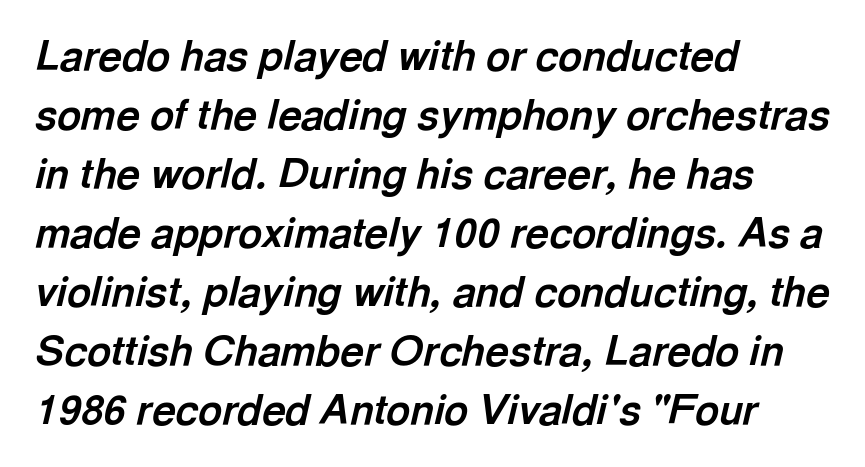
The image shows 41 px bold type, italic (leaning right); set left-aligned, normal line spacing (1.44x), normal letter spacing, not underlined; a medium x-height.
